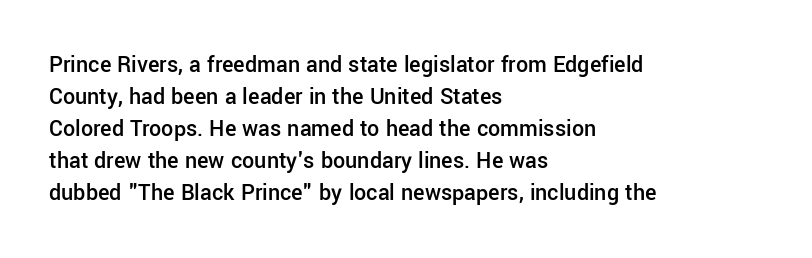
Q: Is the text bold? A: Semi-bold.
Q: Is the text italic (slanted)? A: No, it is upright.
Q: Is the text underlined? A: No.
Q: How is the paragraph aligned? A: Left-aligned.
Q: Is the spacing between letters normal or unusually wide? A: Normal.
Q: Is the spacing between lines tight, normal or loose? A: Normal.
